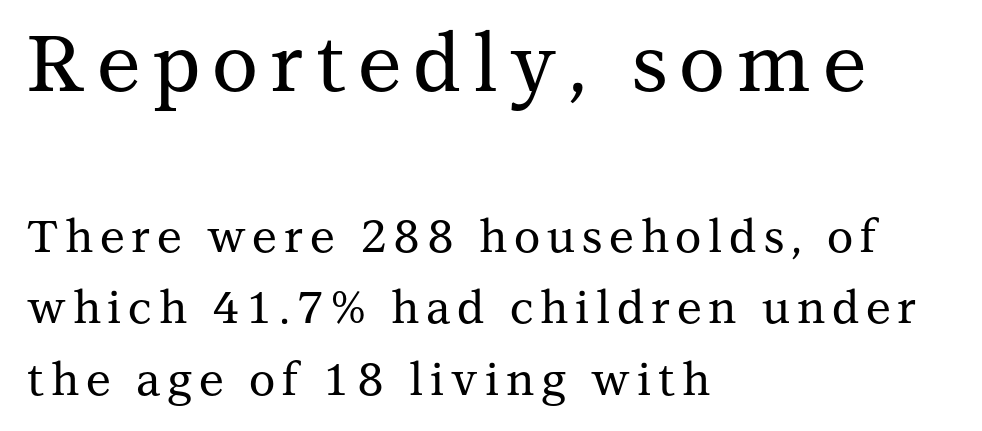
{"serif": "yes", "italic": "no", "width": "normal", "stroke_contrast": "medium", "x_height": "medium", "monospaced": "no", "underline": "no", "align": "left", "line_spacing": "normal", "line_spacing_ratio": 1.59, "larger_block": "first", "size_ratio": 1.76, "glyph_px": 79}
